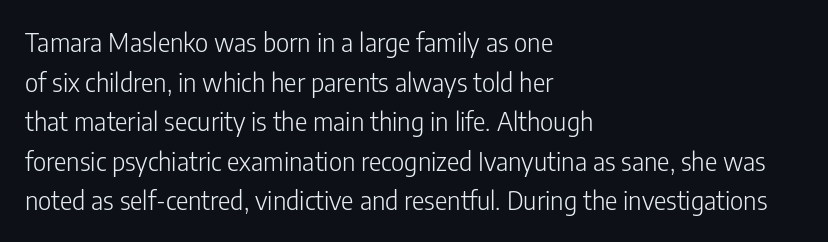
The image shows 26 px text type, upright; set left-aligned, normal line spacing (1.52x), normal letter spacing, not underlined.
